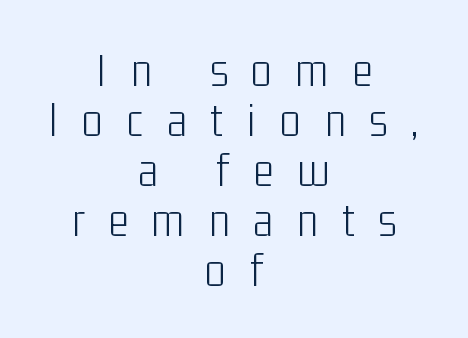
The image shows 49 px light, condensed sans-serif type, upright; set centered, tight line spacing (1.02x), unusually wide letter spacing (+0.49 em), not underlined; low stroke contrast and a medium x-height.
